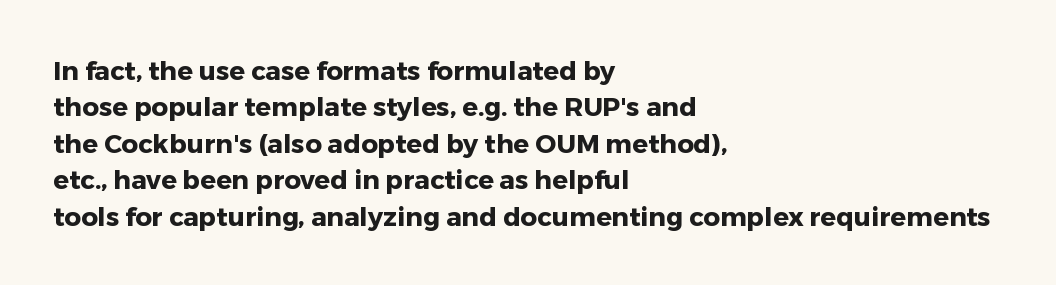
Q: Is the text bold? A: Yes.
Q: Is the text italic (slanted)? A: No, it is upright.
Q: Is the text underlined? A: No.
Q: How is the paragraph aligned? A: Left-aligned.
Q: Is the spacing between letters normal or unusually wide? A: Normal.
Q: Is the spacing between lines tight, normal or loose? A: Normal.
